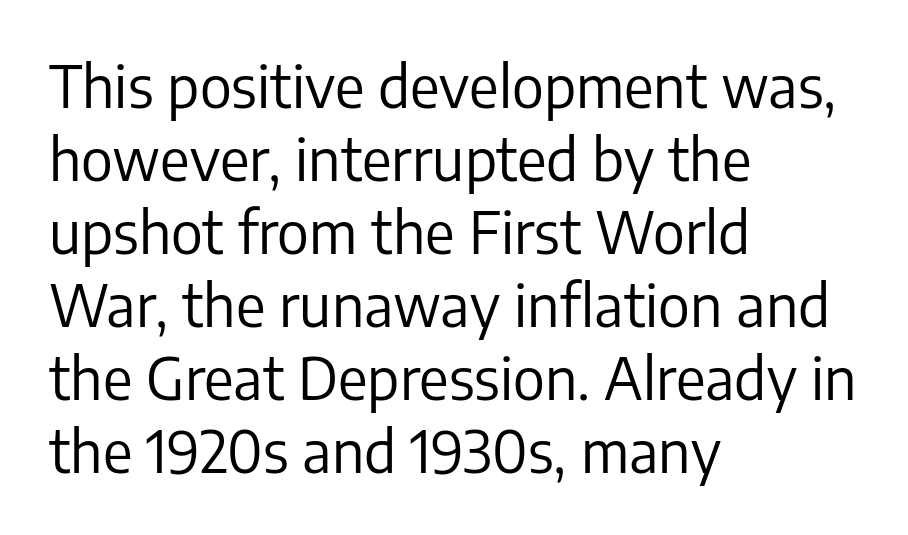
The image shows 57 px regular-weight sans-serif type, upright; set left-aligned, normal line spacing (1.28x), normal letter spacing, not underlined; low stroke contrast and a medium x-height.
